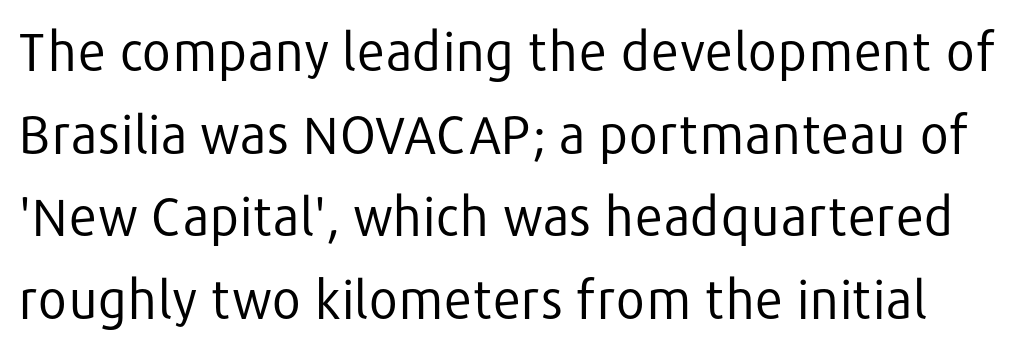
{"serif": "no", "italic": "no", "bold": "no", "weight": "regular", "width": "normal", "stroke_contrast": "low", "x_height": "medium", "monospaced": "no", "underline": "no", "line_spacing": "normal", "line_spacing_ratio": 1.59, "letter_spacing": "normal", "letter_spacing_em": 0.0, "glyph_px": 52}
